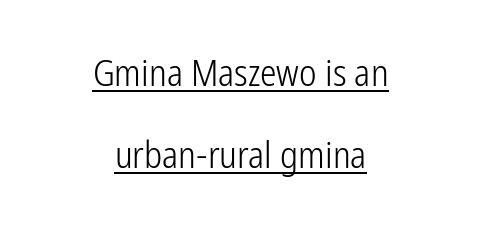
{"serif": "no", "italic": "no", "bold": "no", "weight": "light", "width": "condensed", "stroke_contrast": "low", "x_height": "medium", "monospaced": "no", "underline": "yes", "align": "center", "line_spacing": "loose", "line_spacing_ratio": 2.22, "letter_spacing": "normal", "letter_spacing_em": 0.0, "glyph_px": 37}
